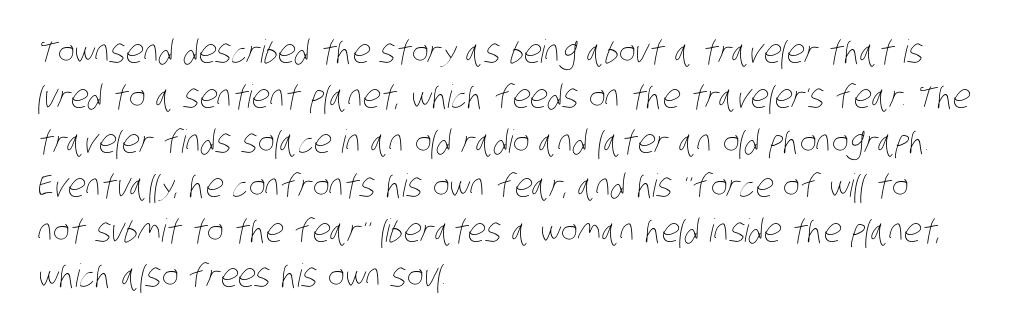
Q: Is the text bold? A: No.
Q: Is the text underlined? A: No.
Q: How is the paragraph aligned? A: Left-aligned.
Q: Is the spacing between letters normal or unusually wide? A: Normal.
Q: Is the spacing between lines tight, normal or loose? A: Normal.
Q: Width (condensed, normal, or wide)? A: Condensed.
Q: Stroke contrast? A: Low.
Q: x-height? A: Large.
Q: Monospaced? A: No.
